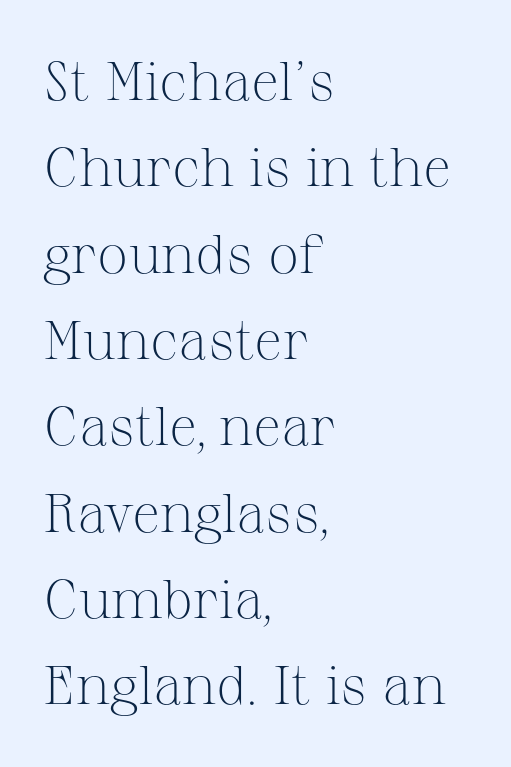
Q: Is the text bold? A: No.
Q: Is the text italic (slanted)? A: No, it is upright.
Q: Is the typeface a serif or a sans-serif typeface? A: Serif.
Q: Is the text underlined? A: No.
Q: How is the paragraph aligned? A: Left-aligned.
Q: Is the spacing between letters normal or unusually wide? A: Normal.
Q: Is the spacing between lines tight, normal or loose? A: Normal.
Q: Width (condensed, normal, or wide)? A: Normal.
Q: Stroke contrast? A: Medium.
Q: x-height? A: Medium.
Q: Monospaced? A: No.
